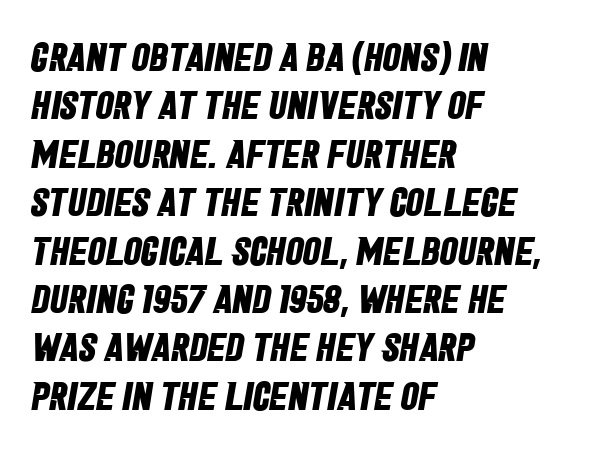
Honestly, there is no underline to notice here at all. Is this a fixed-width face? No — the glyphs have proportional, varying widths. One-word summary of the alignment: left. You'd pick this weight for a headline — it's a proper bold.
